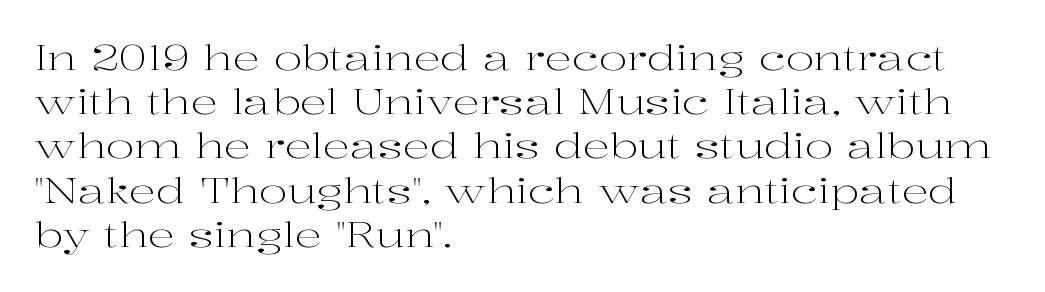
Q: Is the text bold? A: No.
Q: Is the text italic (slanted)? A: No, it is upright.
Q: Is the typeface a serif or a sans-serif typeface? A: Serif.
Q: Is the text underlined? A: No.
Q: How is the paragraph aligned? A: Left-aligned.
Q: Is the spacing between letters normal or unusually wide? A: Normal.
Q: Is the spacing between lines tight, normal or loose? A: Normal.
Q: Width (condensed, normal, or wide)? A: Wide.
Q: Stroke contrast? A: High.
Q: x-height? A: Medium.
Q: Monospaced? A: No.
